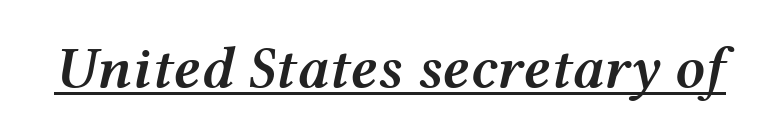
The image shows 59 px semibold, wide type, italic (leaning right); set normal letter spacing, underlined; medium stroke contrast and a medium x-height.
